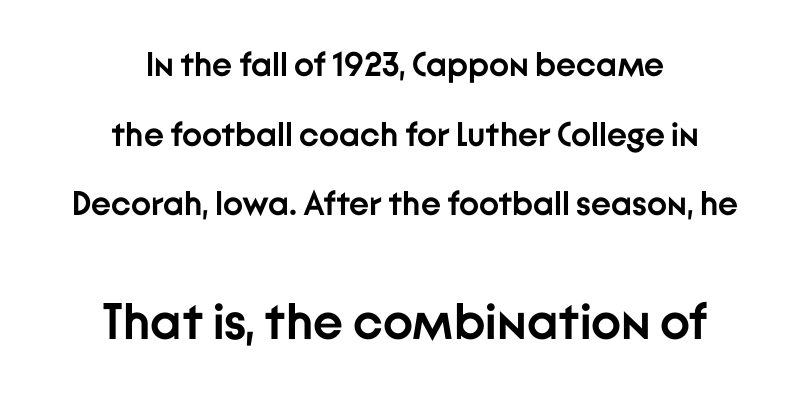
The image shows 51 px semibold sans-serif type, upright; set centered, loose line spacing (2.05x), normal letter spacing, not underlined; the second (bottom) block is 1.5x larger; low stroke contrast and a medium x-height.
